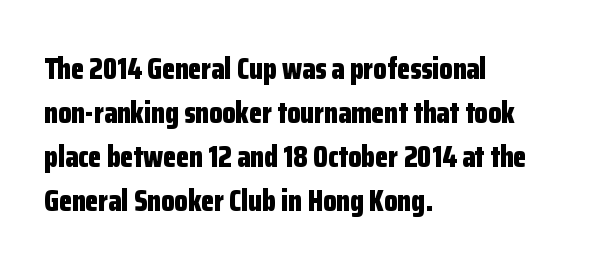
Q: Is the text bold? A: Yes.
Q: Is the text italic (slanted)? A: No, it is upright.
Q: Is the typeface a serif or a sans-serif typeface? A: Sans-serif.
Q: Is the text underlined? A: No.
Q: How is the paragraph aligned? A: Left-aligned.
Q: Is the spacing between letters normal or unusually wide? A: Normal.
Q: Is the spacing between lines tight, normal or loose? A: Normal.
Q: Width (condensed, normal, or wide)? A: Condensed.
Q: Stroke contrast? A: Low.
Q: x-height? A: Medium.
Q: Monospaced? A: No.
